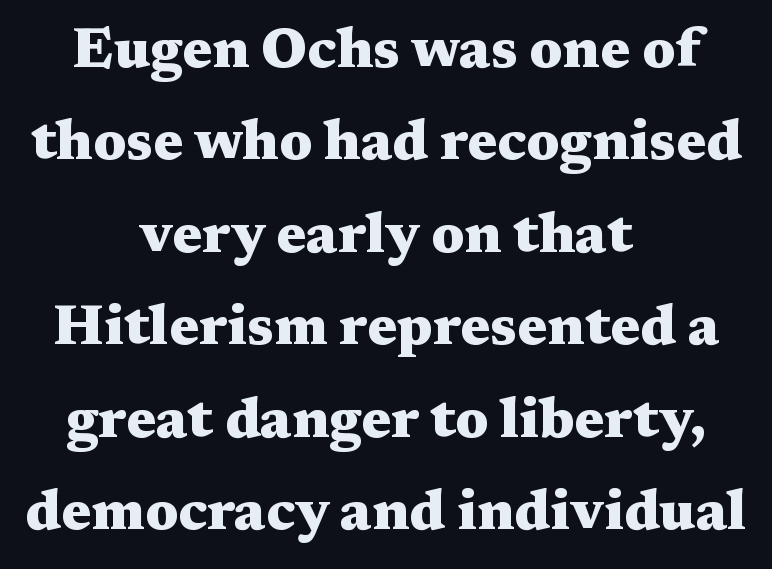
{"serif": "yes", "italic": "no", "bold": "yes", "weight": "heavy", "width": "wide", "stroke_contrast": "medium", "x_height": "medium", "monospaced": "no", "underline": "no", "align": "center", "line_spacing": "normal", "line_spacing_ratio": 1.65, "letter_spacing": "normal", "letter_spacing_em": 0.0, "glyph_px": 56}
